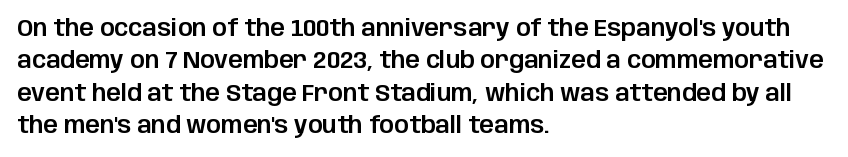
{"italic": "no", "underline": "no", "align": "left", "line_spacing": "normal", "line_spacing_ratio": 1.41, "letter_spacing": "normal", "letter_spacing_em": 0.0, "glyph_px": 23}
